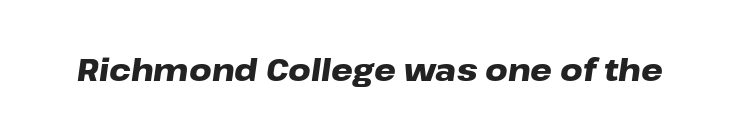
{"italic": "yes", "lean": "right", "slant_degrees": 8, "bold": "yes", "weight": "heavy", "width": "wide", "stroke_contrast": "low", "x_height": "medium", "monospaced": "no", "underline": "no", "letter_spacing": "normal", "letter_spacing_em": 0.0, "glyph_px": 31}
